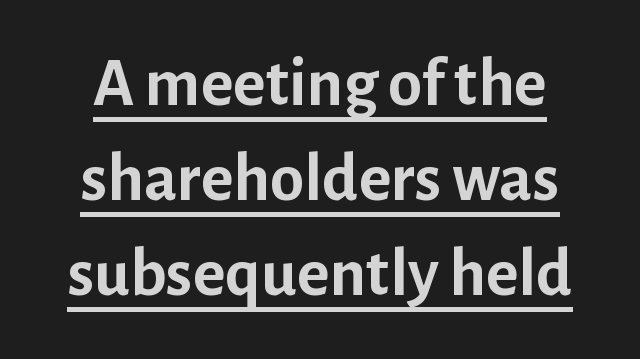
The image shows 69 px semibold sans-serif type, upright; set normal line spacing (1.38x), normal letter spacing, underlined; low stroke contrast and a medium x-height.
